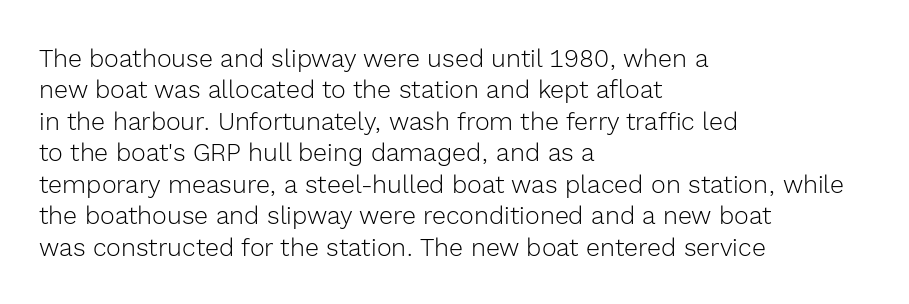
No letter is thick-stroked: the sample isn't bold. This is roman type, the default non-slanted kind. One glance says typical: line gaps are just what's usual. Plain, unruled lines of type. This sample is left-justified, so line endings fall wherever the words run out.
